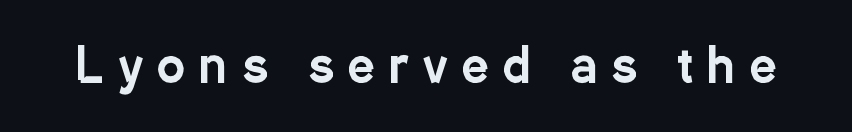
{"serif": "no", "italic": "no", "width": "condensed", "stroke_contrast": "low", "x_height": "medium", "monospaced": "no", "underline": "no", "letter_spacing": "wide", "letter_spacing_em": 0.31, "glyph_px": 47}
